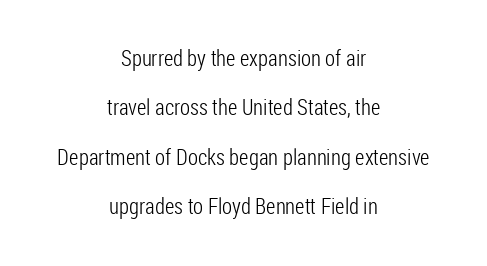
{"italic": "no", "bold": "no", "underline": "no", "align": "center", "line_spacing": "loose", "line_spacing_ratio": 2.25, "letter_spacing": "normal", "letter_spacing_em": 0.0, "glyph_px": 22}
